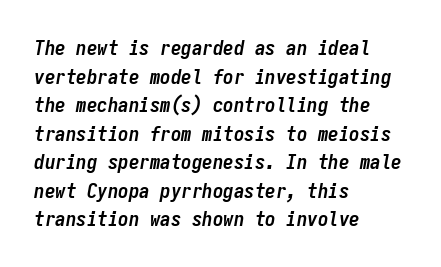
Q: Is the text bold? A: Yes.
Q: Is the text italic (slanted)? A: Yes, it leans right by about 9 degrees.
Q: Is the text underlined? A: No.
Q: How is the paragraph aligned? A: Left-aligned.
Q: Is the spacing between letters normal or unusually wide? A: Normal.
Q: Is the spacing between lines tight, normal or loose? A: Normal.
